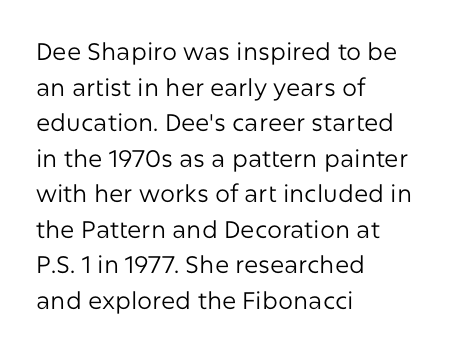
No italicization has been applied; the sample stays upright. Each line starts at the same left margin while the right side varies. Weight: regular or lighter. Compared with typical paragraphs, the rows here are spaced about the same. No extra tracking has been applied to these lines. Any mark beneath the type? The region is blank.
